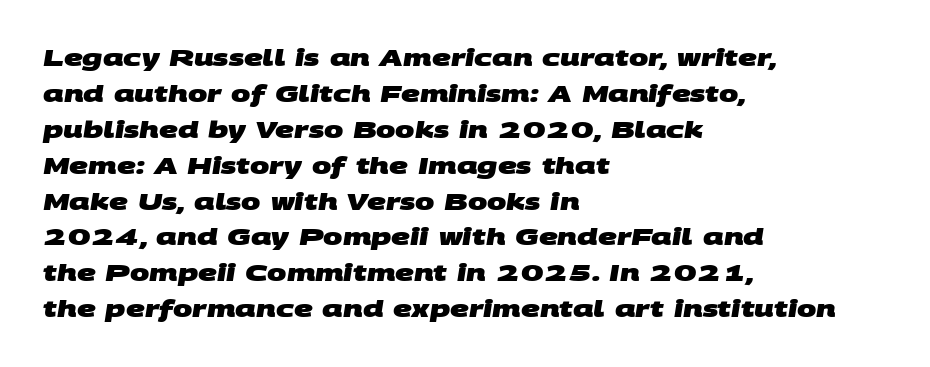
Q: Is the text bold? A: Yes.
Q: Is the text underlined? A: No.
Q: How is the paragraph aligned? A: Left-aligned.
Q: Is the spacing between letters normal or unusually wide? A: Normal.
Q: Is the spacing between lines tight, normal or loose? A: Normal.
